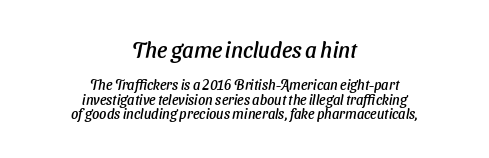
Q: Is the text italic (slanted)? A: Yes, it leans right by about 11 degrees.
Q: Is the text underlined? A: No.
Q: How is the paragraph aligned? A: Centered.
Q: Is the spacing between letters normal or unusually wide? A: Normal.
Q: Is the spacing between lines tight, normal or loose? A: Tight.
Q: Which block of text is set in a larger size, the first (top) or the second (bottom)? A: The first (top) one.
